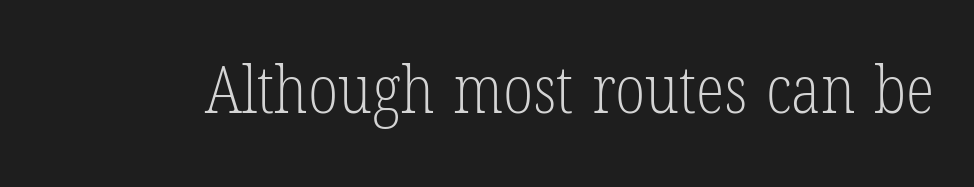
{"serif": "yes", "italic": "no", "bold": "no", "weight": "light", "width": "condensed", "stroke_contrast": "low", "x_height": "medium", "monospaced": "no", "underline": "no", "letter_spacing": "normal", "letter_spacing_em": 0.0, "glyph_px": 66}
